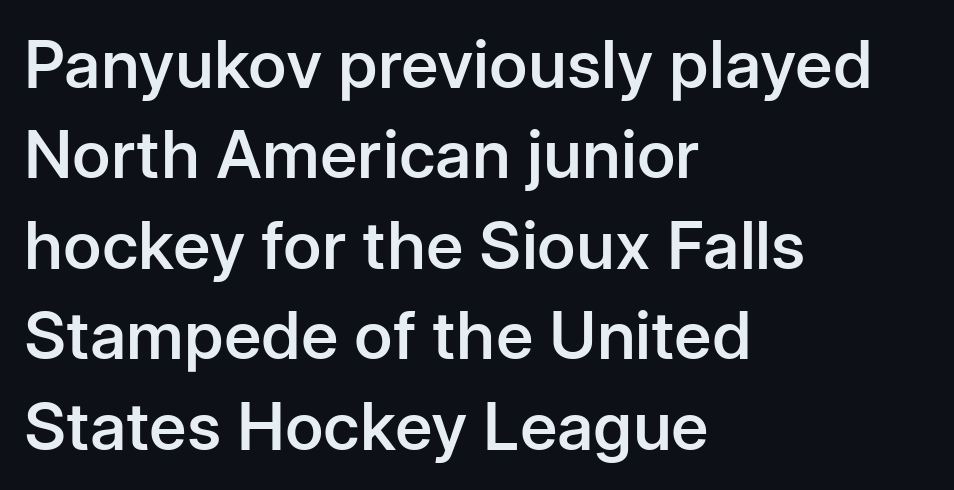
The image shows 66 px semibold sans-serif type, upright; set left-aligned, normal line spacing (1.37x), normal letter spacing, not underlined; low stroke contrast and a medium x-height.
